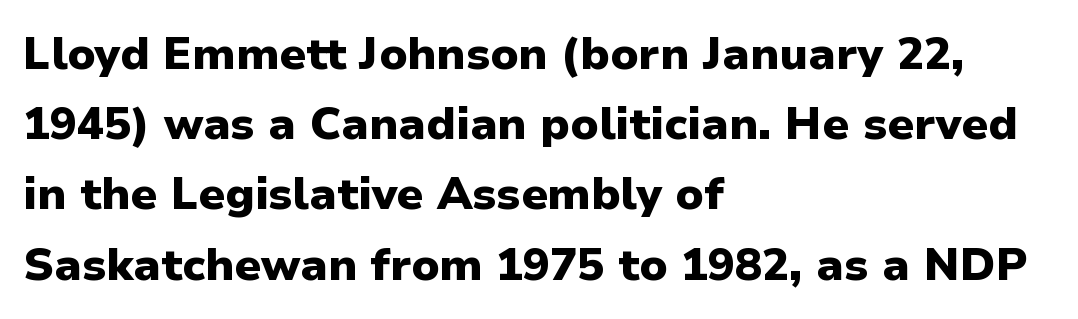
The image shows 45 px heavy sans-serif type, upright; set left-aligned, normal line spacing (1.56x), normal letter spacing, not underlined; low stroke contrast and a medium x-height.
